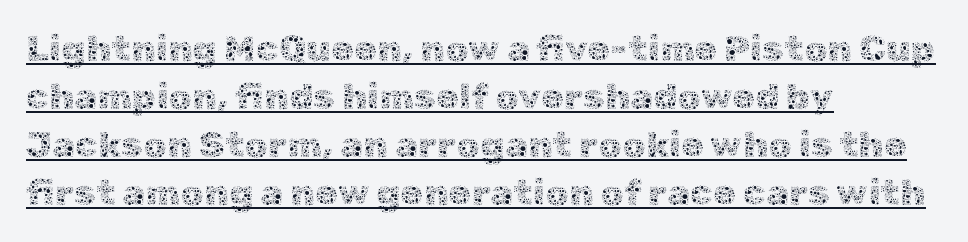
Interline gaps are of average width in this sample. No letter is thick-stroked: the sample isn't bold. Note the varied advance widths — an 'i' is clearly narrower than an 'm'. A typographer would call this underscored text. All the whitespace from short lines collects on the right. These lines keep a tight, regular rhythm from letter to letter.
